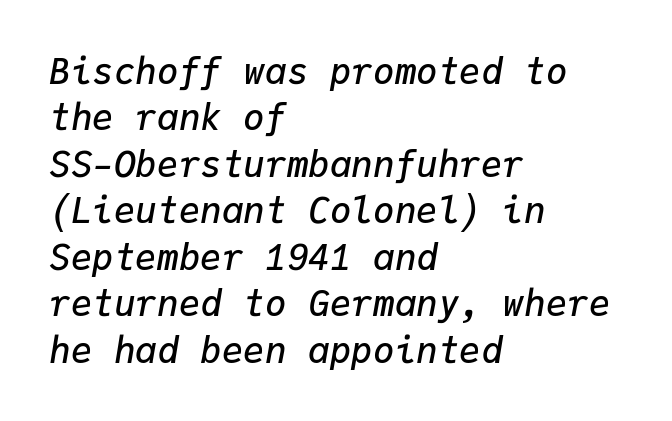
The image shows 36 px semibold type, italic (leaning right), monospaced; set left-aligned, normal line spacing (1.29x), normal letter spacing, not underlined; low stroke contrast and a medium x-height.
